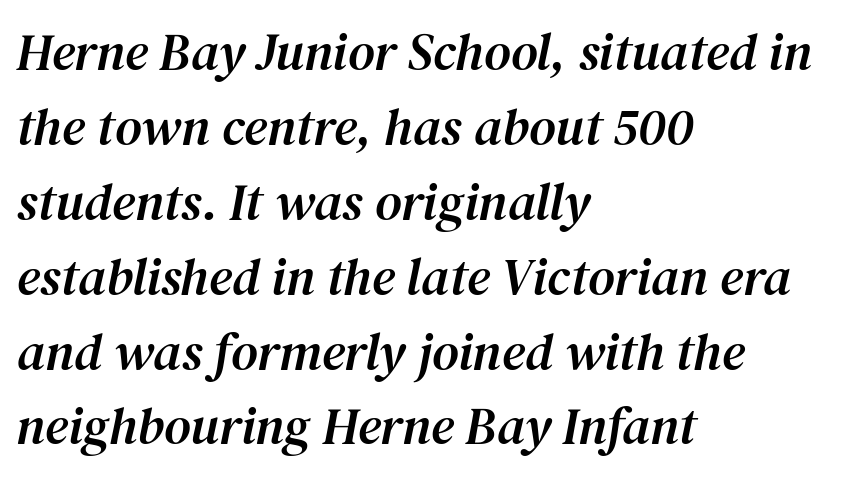
The ragged edge is on the right, which tells us the setting is flush left. Vertically, the passage feels balanced, rows spaced as you'd expect. Characters follow at the spacing the type designer built in. The text carries the slant typical of an italic or oblique font. Each row of text sits above clean, open space. The rendering shows small feet on the letterforms — a serif design.
